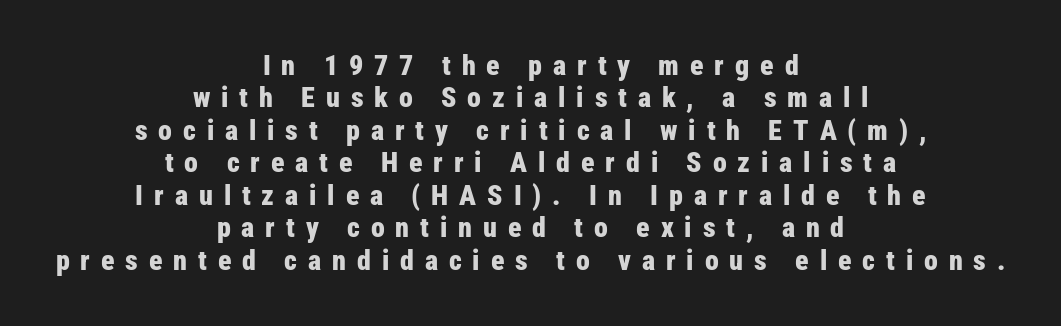
The image shows 28 px bold, condensed sans-serif type, upright; set centered, line spacing 1.16x, unusually wide letter spacing (+0.39 em), not underlined; low stroke contrast and a medium x-height.
